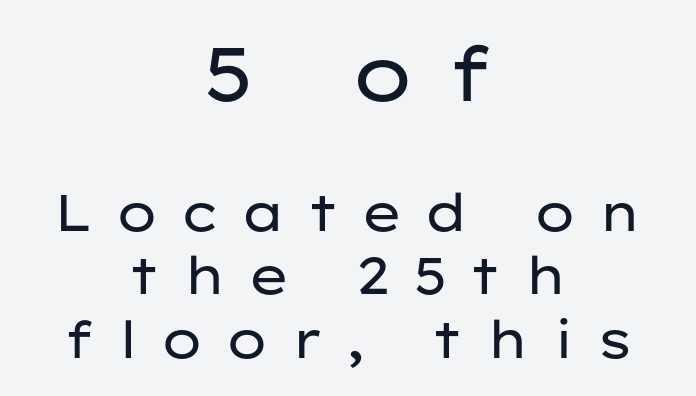
The image shows 76 px regular-weight, wide sans-serif type, upright; set centered, line spacing 1.24x, unusually wide letter spacing (+0.41 em), not underlined; the first (top) block is 1.49x larger; low stroke contrast and a medium x-height.
